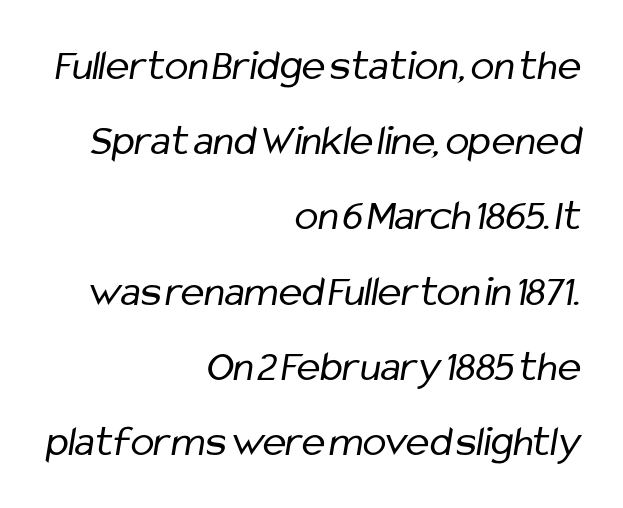
Examine the stroke ends and you'll find no serifs. The face used here is rendered with its standard letterfit. The face looks like a standard text weight, possibly lighter. Horizontally, the lines are justified to the trailing edge only.
